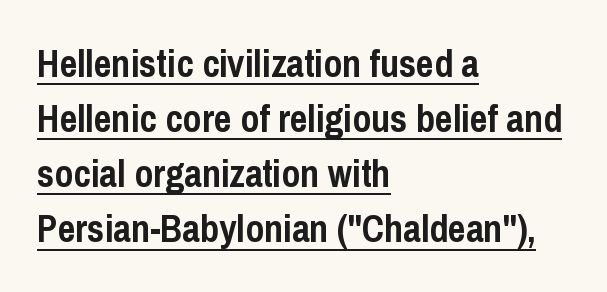
The image shows 38 px semibold, condensed sans-serif type, upright; set left-aligned, normal line spacing (1.45x), normal letter spacing, underlined; low stroke contrast and a medium x-height.
